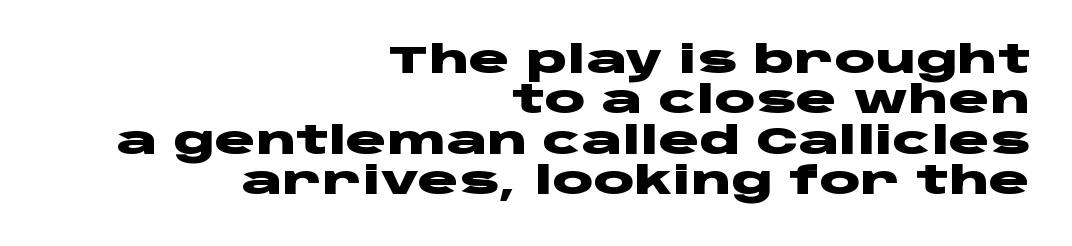
The image shows 38 px heavy, wide sans-serif type, upright; set right-aligned, tight line spacing (1.06x), normal letter spacing, not underlined; low stroke contrast and a large x-height.
